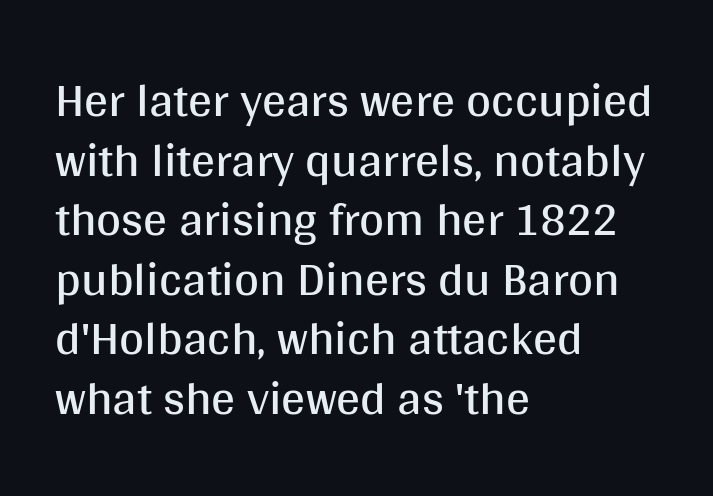
Beneath every word, the page is bare. Ascenders rise straight up at ninety degrees. A classic flush-left, rag-right setting is used for this passage. Does the type have serifs? No, each stem ends abruptly. Weight: regular or lighter.
